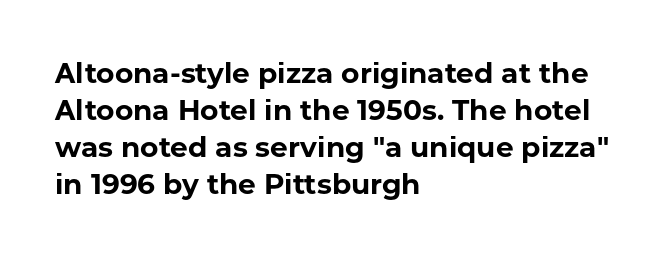
{"serif": "no", "italic": "no", "bold": "yes", "weight": "bold", "width": "normal", "stroke_contrast": "low", "x_height": "medium", "monospaced": "no", "underline": "no", "align": "left", "line_spacing": "normal", "line_spacing_ratio": 1.32, "letter_spacing": "normal", "letter_spacing_em": 0.0, "glyph_px": 28}
